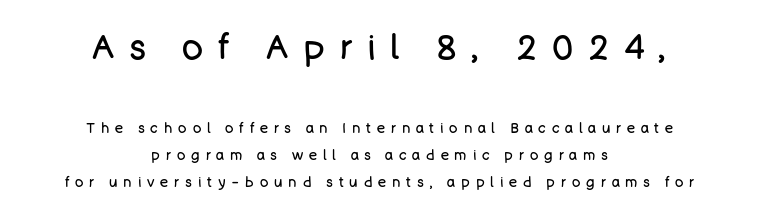
{"serif": "no", "italic": "no", "bold": "no", "weight": "regular", "width": "normal", "stroke_contrast": "low", "x_height": "large", "monospaced": "no", "underline": "no", "align": "center", "line_spacing": "loose", "line_spacing_ratio": 1.9, "letter_spacing": "wide", "letter_spacing_em": 0.42, "larger_block": "first", "size_ratio": 2.5, "glyph_px": 35}
